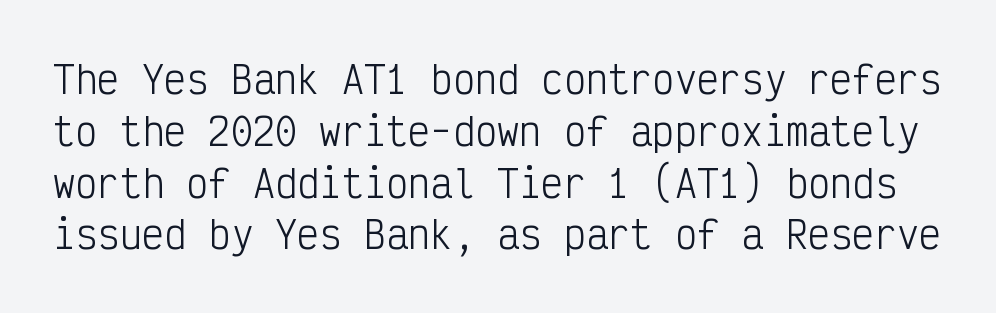
The image shows 37 px light, condensed sans-serif type, upright, monospaced; set normal line spacing (1.4x), normal letter spacing, not underlined; low stroke contrast and a medium x-height.
